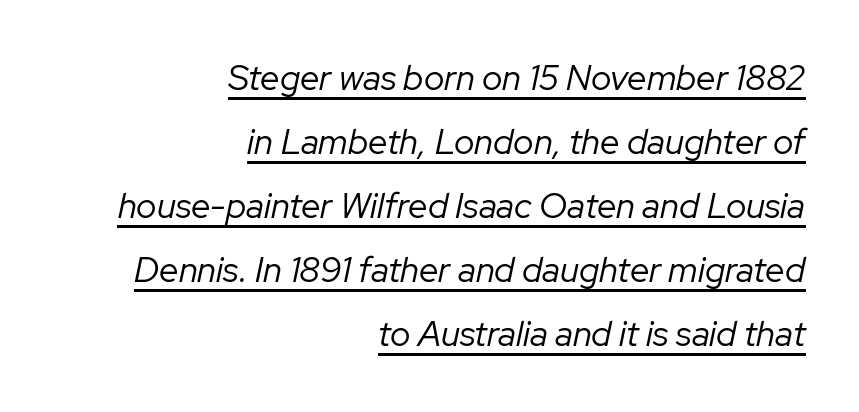
Q: Is the text bold? A: No.
Q: Is the text italic (slanted)? A: Yes, it leans right by about 12 degrees.
Q: Is the text underlined? A: Yes.
Q: How is the paragraph aligned? A: Right-aligned.
Q: Is the spacing between letters normal or unusually wide? A: Normal.
Q: Width (condensed, normal, or wide)? A: Normal.
Q: Stroke contrast? A: Low.
Q: x-height? A: Medium.
Q: Monospaced? A: No.
